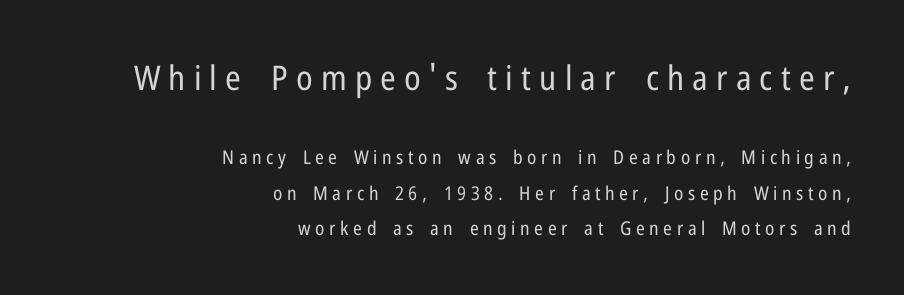
Q: Is the text bold? A: No.
Q: Is the text italic (slanted)? A: No, it is upright.
Q: Is the typeface a serif or a sans-serif typeface? A: Sans-serif.
Q: Is the text underlined? A: No.
Q: How is the paragraph aligned? A: Right-aligned.
Q: Is the spacing between letters normal or unusually wide? A: Unusually wide.
Q: Which block of text is set in a larger size, the first (top) or the second (bottom)? A: The first (top) one.
Q: Width (condensed, normal, or wide)? A: Condensed.
Q: Stroke contrast? A: Low.
Q: x-height? A: Medium.
Q: Monospaced? A: No.
